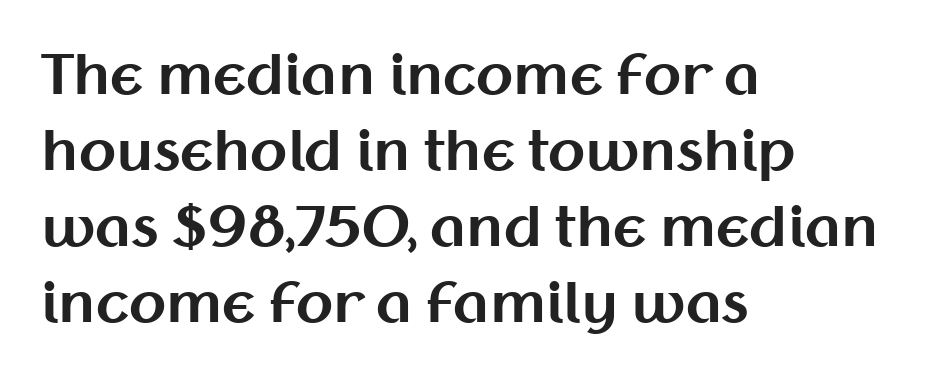
{"serif": "no", "italic": "no", "bold": "yes", "weight": "bold", "width": "normal", "stroke_contrast": "medium", "x_height": "medium", "monospaced": "no", "underline": "no", "align": "left", "line_spacing": "normal", "line_spacing_ratio": 1.41, "letter_spacing": "normal", "letter_spacing_em": 0.0, "glyph_px": 54}
